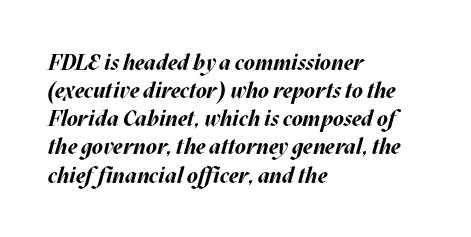
Q: Is the text bold? A: Yes.
Q: Is the text italic (slanted)? A: Yes, it leans right by about 17 degrees.
Q: Is the text underlined? A: No.
Q: How is the paragraph aligned? A: Left-aligned.
Q: Is the spacing between letters normal or unusually wide? A: Normal.
Q: Is the spacing between lines tight, normal or loose? A: Normal.
